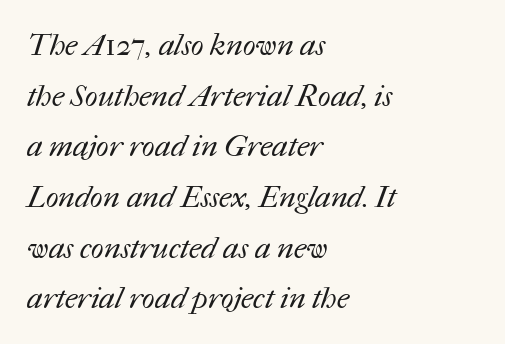
Q: Is the text bold? A: No.
Q: Is the text underlined? A: No.
Q: How is the paragraph aligned? A: Left-aligned.
Q: Is the spacing between letters normal or unusually wide? A: Normal.
Q: Is the spacing between lines tight, normal or loose? A: Normal.
Q: Width (condensed, normal, or wide)? A: Normal.
Q: Stroke contrast? A: Medium.
Q: x-height? A: Medium.
Q: Monospaced? A: No.
